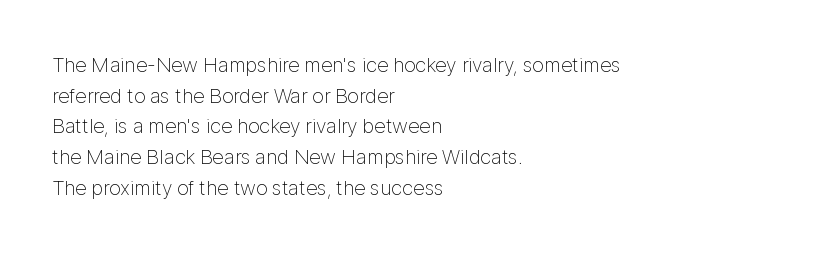
The strip under each line holds only bare page. The lines in this sample share a left origin and differ only in where they stop. The block of text has a typical density, with ordinary space between rows. A typesetter would call this zero additional tracking. Each stroke keeps to a modest, everyday thickness or less. Style check: upright.
